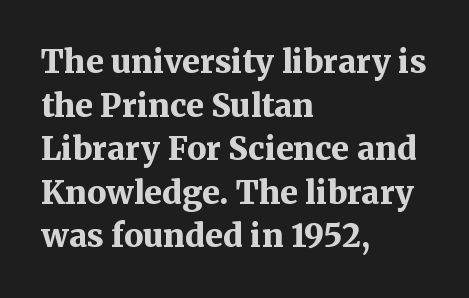
{"serif": "yes", "italic": "no", "bold": "yes", "weight": "bold", "width": "normal", "stroke_contrast": "medium", "x_height": "medium", "monospaced": "no", "underline": "no", "align": "left", "line_spacing": "normal", "line_spacing_ratio": 1.36, "letter_spacing": "normal", "letter_spacing_em": 0.0, "glyph_px": 32}
